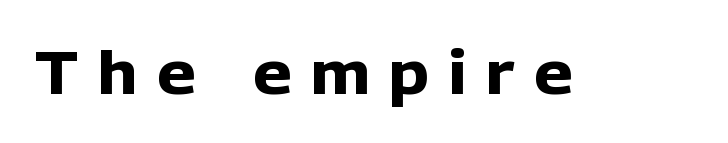
Is the letter spacing exaggerated? Yes — the characters are pushed far apart. Is there any slant? The stems are plumb. Strokes here are thick enough to call this a true bold. Bare-footed words on every line. This sample uses a sans-serif face.
